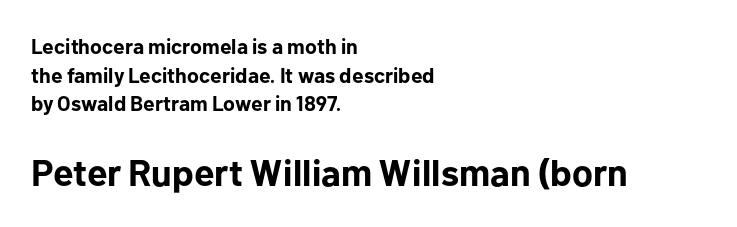
Q: Is the text bold? A: Yes.
Q: Is the text italic (slanted)? A: No, it is upright.
Q: Is the typeface a serif or a sans-serif typeface? A: Sans-serif.
Q: Is the text underlined? A: No.
Q: How is the paragraph aligned? A: Left-aligned.
Q: Is the spacing between letters normal or unusually wide? A: Normal.
Q: Is the spacing between lines tight, normal or loose? A: Normal.
Q: Which block of text is set in a larger size, the first (top) or the second (bottom)? A: The second (bottom) one.
Q: Width (condensed, normal, or wide)? A: Normal.
Q: Stroke contrast? A: Low.
Q: x-height? A: Medium.
Q: Monospaced? A: No.
